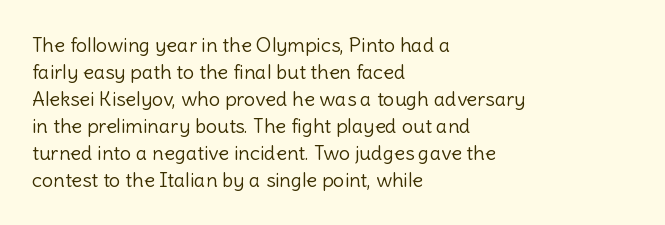
This sample uses an upright cut, with every glyph sitting square on the baseline. Reading down the column, the eye jumps a familiar distance to each next line. The horizontal fit of the characters is conventional and even. This is not heavy type; no bold has been used.
